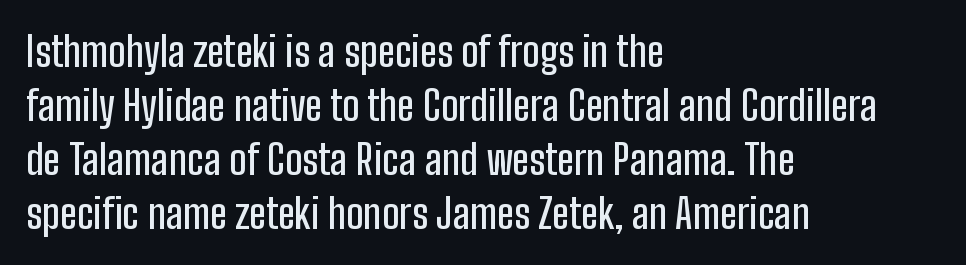
The image shows 41 px condensed sans-serif type, upright; set left-aligned, normal line spacing (1.32x), normal letter spacing, not underlined; low stroke contrast and a medium x-height.
